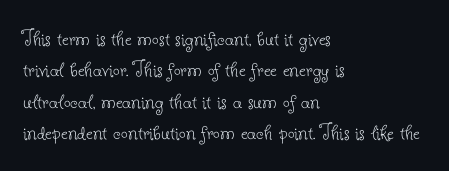
Q: Is the text bold? A: No.
Q: Is the text italic (slanted)? A: No, it is upright.
Q: Is the text underlined? A: No.
Q: How is the paragraph aligned? A: Left-aligned.
Q: Is the spacing between letters normal or unusually wide? A: Normal.
Q: Is the spacing between lines tight, normal or loose? A: Normal.
